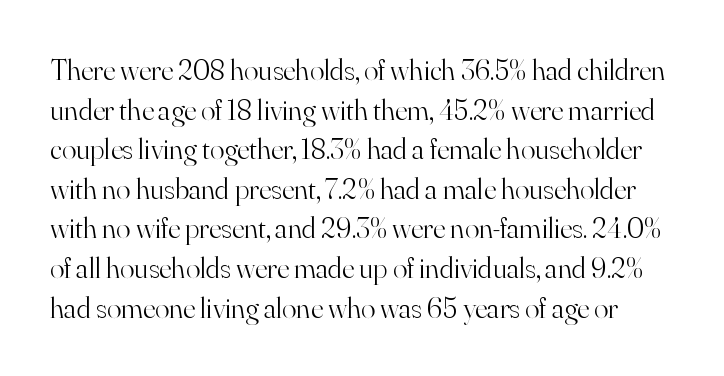
{"serif": "yes", "italic": "no", "bold": "no", "weight": "light", "width": "normal", "stroke_contrast": "high", "x_height": "small", "monospaced": "no", "underline": "no", "line_spacing": "normal", "line_spacing_ratio": 1.32, "letter_spacing": "normal", "letter_spacing_em": 0.0, "glyph_px": 30}
